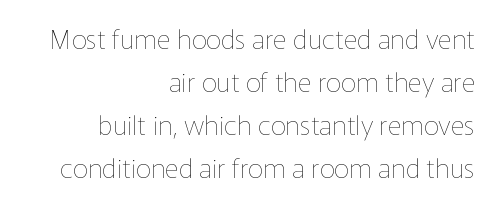
{"italic": "no", "bold": "no", "underline": "no", "align": "right", "line_spacing": "normal", "line_spacing_ratio": 1.59, "letter_spacing": "normal", "letter_spacing_em": 0.0, "glyph_px": 27}
